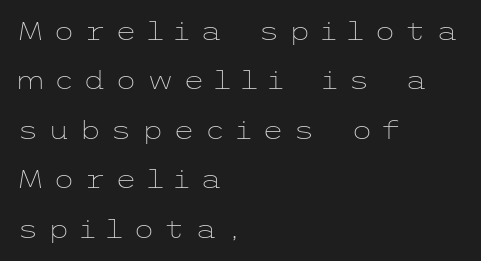
The image shows 25 px text type, upright; set left-aligned, loose line spacing (1.98x), unusually wide letter spacing (+0.37 em), not underlined.
